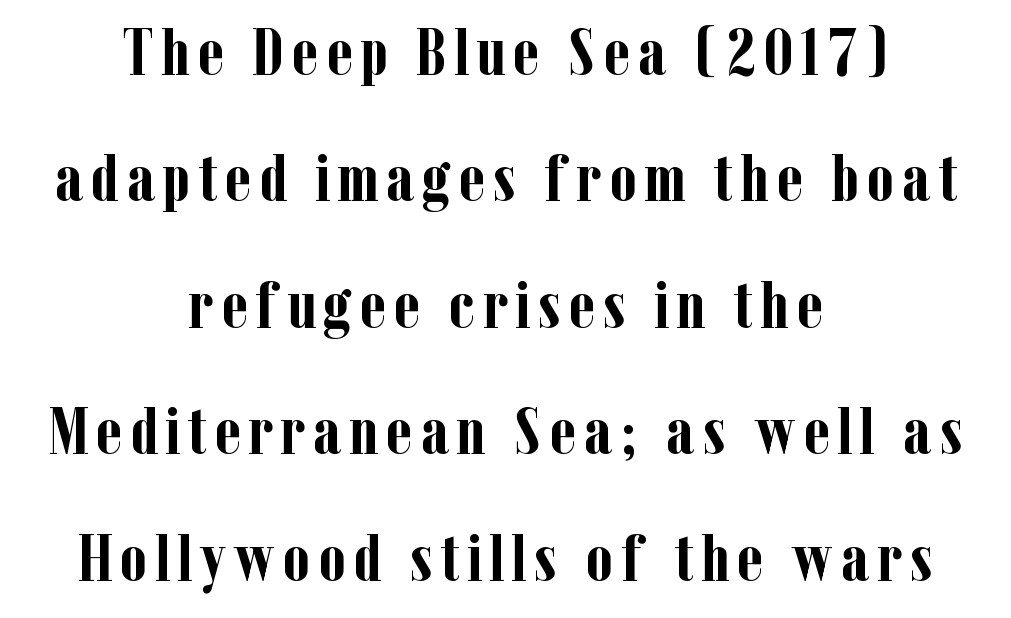
Q: Is the text bold? A: Yes.
Q: Is the text italic (slanted)? A: No, it is upright.
Q: Is the typeface a serif or a sans-serif typeface? A: Serif.
Q: Is the text underlined? A: No.
Q: How is the paragraph aligned? A: Centered.
Q: Width (condensed, normal, or wide)? A: Condensed.
Q: Stroke contrast? A: Low.
Q: x-height? A: Medium.
Q: Monospaced? A: No.
